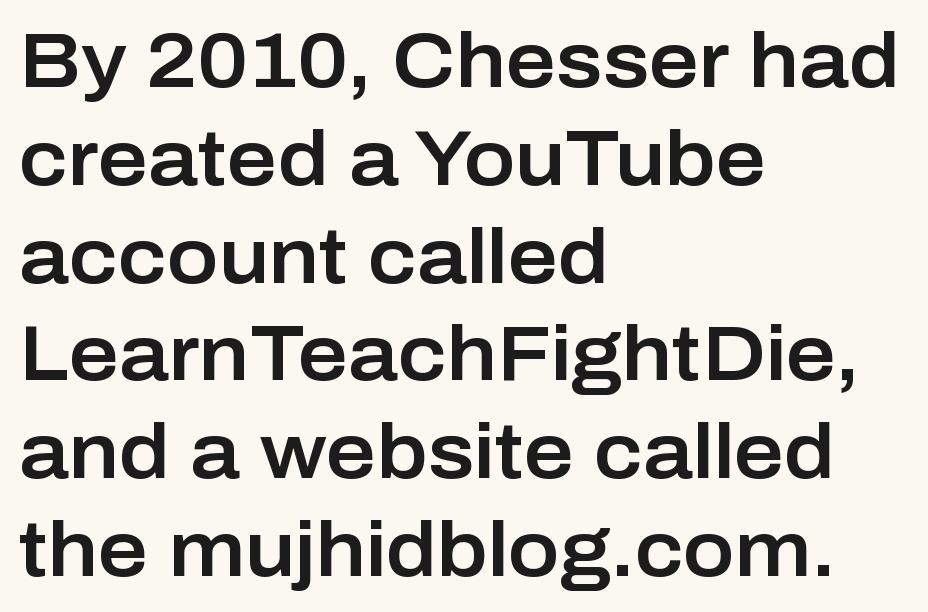
{"serif": "no", "italic": "no", "width": "normal", "stroke_contrast": "low", "x_height": "medium", "monospaced": "no", "underline": "no", "align": "left", "line_spacing": "normal", "line_spacing_ratio": 1.27, "letter_spacing": "normal", "letter_spacing_em": 0.0, "glyph_px": 77}
